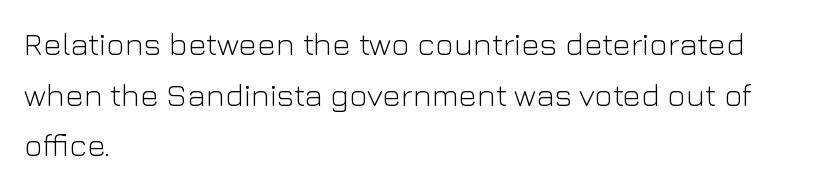
{"serif": "no", "italic": "no", "bold": "no", "weight": "light", "width": "normal", "stroke_contrast": "low", "x_height": "medium", "monospaced": "no", "underline": "no", "align": "left", "line_spacing": "normal", "line_spacing_ratio": 1.58, "letter_spacing": "normal", "letter_spacing_em": 0.0, "glyph_px": 32}
